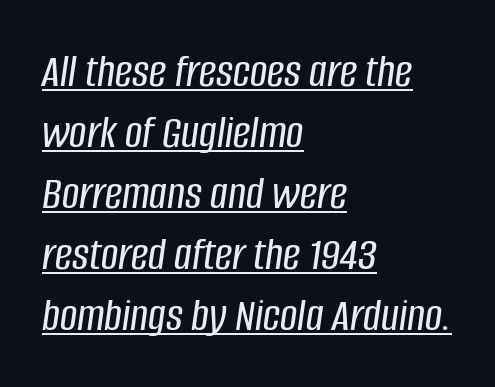
Q: Is the text italic (slanted)? A: Yes, it leans right by about 8 degrees.
Q: Is the text underlined? A: Yes.
Q: How is the paragraph aligned? A: Left-aligned.
Q: Is the spacing between letters normal or unusually wide? A: Normal.
Q: Is the spacing between lines tight, normal or loose? A: Normal.
Q: Width (condensed, normal, or wide)? A: Condensed.
Q: Stroke contrast? A: Low.
Q: x-height? A: Large.
Q: Monospaced? A: No.
